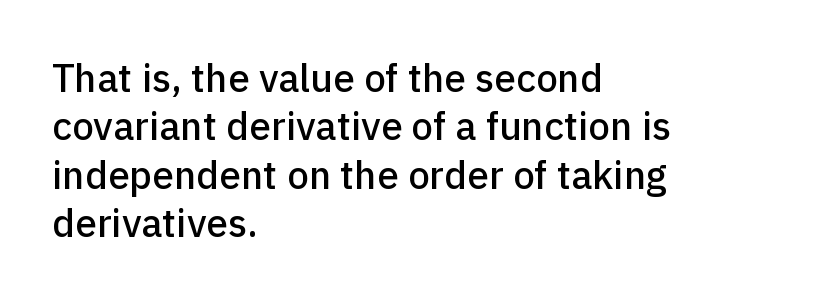
The image shows 39 px sans-serif type, upright; set left-aligned, line spacing 1.24x, normal letter spacing, not underlined; low stroke contrast and a medium x-height.
